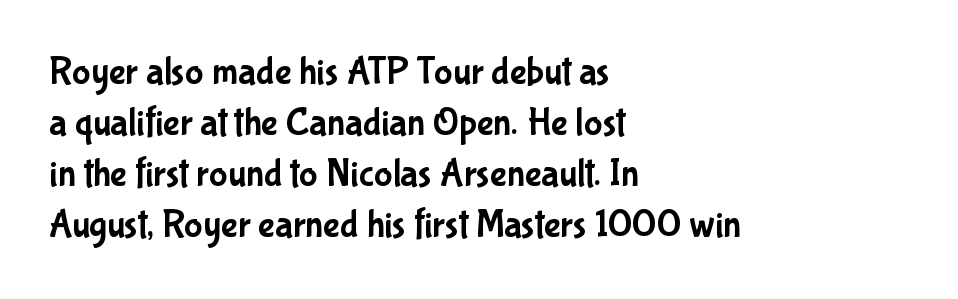
Baseline-to-baseline distance is the conventional proportion of letter height. The compositor pushed each line to the left boundary. Nothing unusual about the tracking: characters are spaced as the font intends. The passage shown is typed in a proportional face where columns would drift. The axis of the letterforms is exactly vertical.
